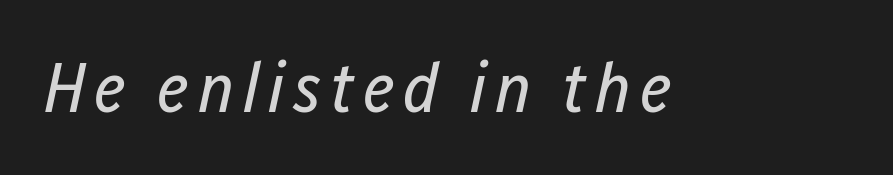
Check the space under the baseline: it is left empty. This sample has the flowing, uneven cadence of proportional lettering. Italic? Definitely — the glyphs are oblique. The font is comparable to plain body text, perhaps lighter.
